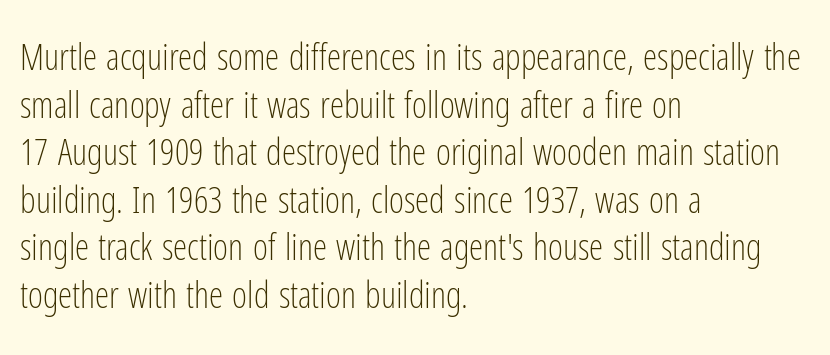
Unlike italic type, these characters show no tilt at all. The text was rendered using a sans face with plain stroke endings. Varying glyph widths throughout — classic text-font behaviour. Leading: standard. The rag falls on the right side of this text block.
